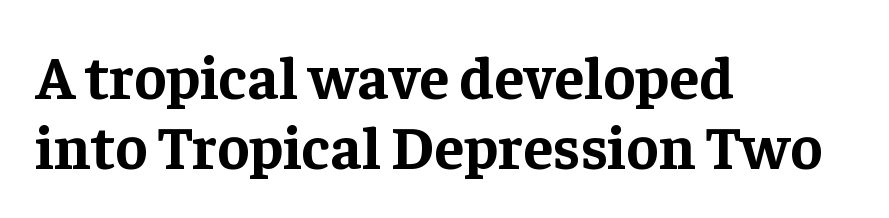
{"serif": "yes", "italic": "no", "bold": "yes", "weight": "bold", "width": "normal", "stroke_contrast": "low", "x_height": "medium", "monospaced": "no", "underline": "no", "align": "left", "line_spacing": "tight", "line_spacing_ratio": 1.14, "letter_spacing": "normal", "letter_spacing_em": 0.0, "glyph_px": 61}
